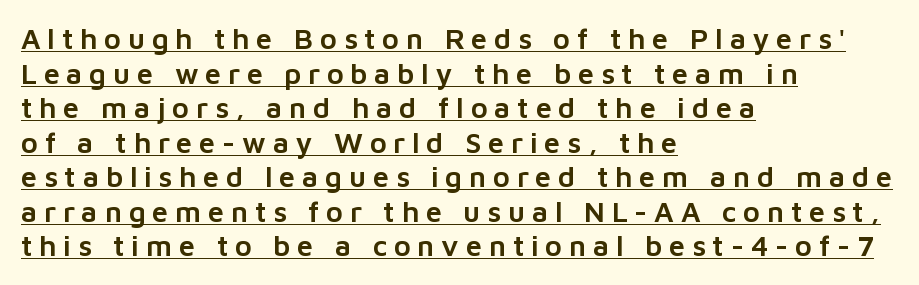
Q: Is the text italic (slanted)? A: No, it is upright.
Q: Is the typeface a serif or a sans-serif typeface? A: Sans-serif.
Q: Is the text underlined? A: Yes.
Q: How is the paragraph aligned? A: Left-aligned.
Q: Is the spacing between letters normal or unusually wide? A: Unusually wide.
Q: Width (condensed, normal, or wide)? A: Normal.
Q: Stroke contrast? A: Low.
Q: x-height? A: Medium.
Q: Monospaced? A: No.
